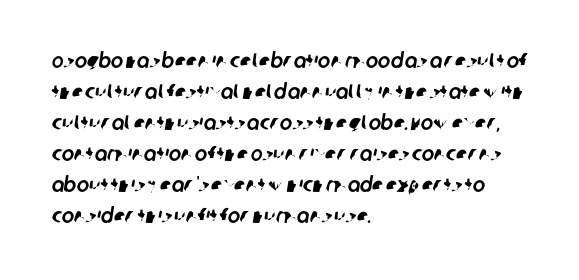
{"underline": "no", "align": "left", "line_spacing": "normal", "line_spacing_ratio": 1.48, "letter_spacing": "normal", "letter_spacing_em": 0.0, "glyph_px": 21}
